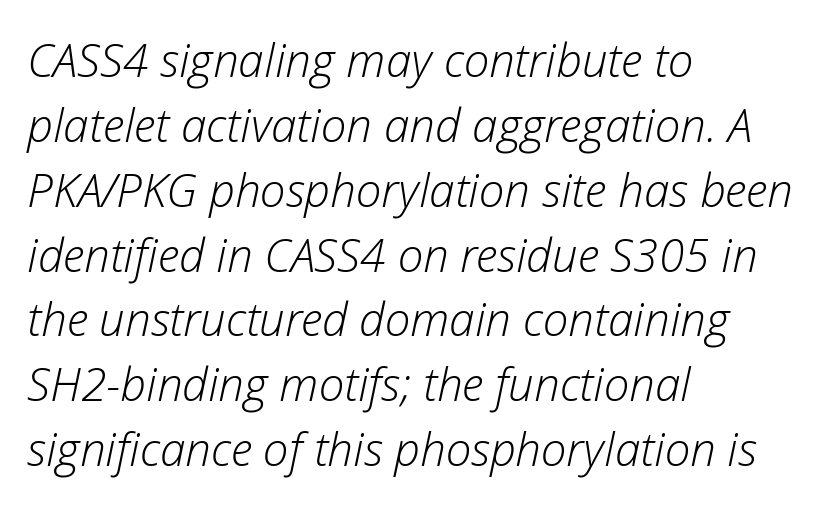
The letters sit at their default tracking, neither squeezed nor spread. These lines sit exactly where default settings would place them. This sample uses an oblique cut, with every glyph tilted off the vertical. No word sits above an underline.
